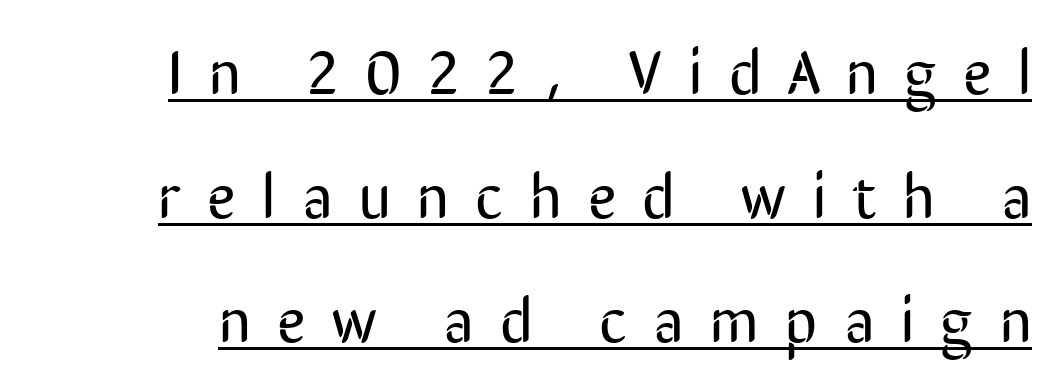
The letterforms sit at book weight or below. Leading: increased. Compared with undecorated copy, this sample adds a rule below the words. Type style note: lacks serifs. The rendering uses natural spacing where letterforms have individual widths. Glyph-to-glyph distance is far greater than everyday printed text.
